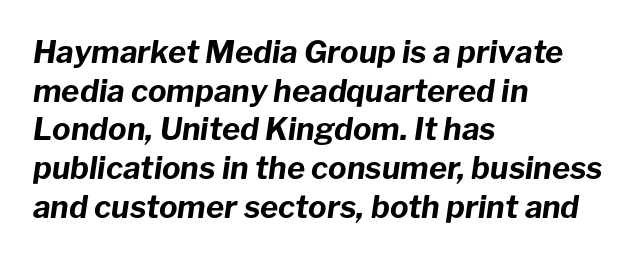
This is oblique type, the kind used for emphasis or titles. A typesetter would call this proportional, since set widths differ per character. The baseline area is clear. The letters are bold, with thick, heavy strokes. What's the leading like? Ordinary, nothing unusual. A typesetter would call this zero additional tracking.
